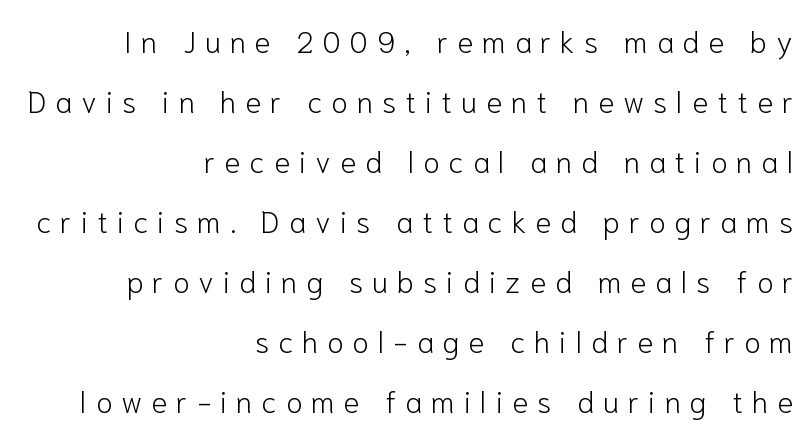
Q: Is the text bold? A: No.
Q: Is the text italic (slanted)? A: No, it is upright.
Q: Is the typeface a serif or a sans-serif typeface? A: Sans-serif.
Q: Is the text underlined? A: No.
Q: How is the paragraph aligned? A: Right-aligned.
Q: Is the spacing between letters normal or unusually wide? A: Unusually wide.
Q: Is the spacing between lines tight, normal or loose? A: Loose.
Q: Width (condensed, normal, or wide)? A: Normal.
Q: Stroke contrast? A: Low.
Q: x-height? A: Medium.
Q: Monospaced? A: No.
